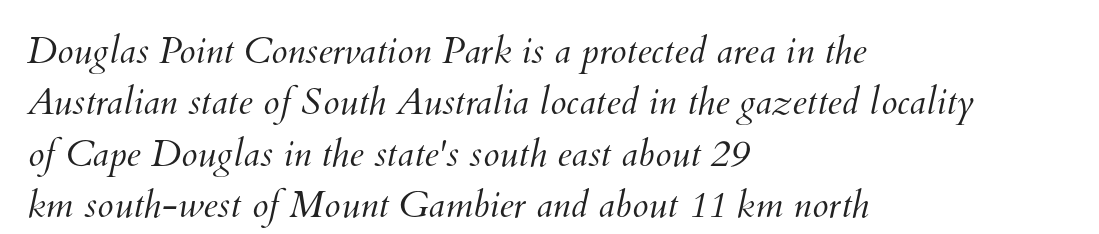
Q: Is the text bold? A: No.
Q: Is the text underlined? A: No.
Q: How is the paragraph aligned? A: Left-aligned.
Q: Is the spacing between letters normal or unusually wide? A: Normal.
Q: Is the spacing between lines tight, normal or loose? A: Normal.
Q: Width (condensed, normal, or wide)? A: Normal.
Q: Stroke contrast? A: Medium.
Q: x-height? A: Small.
Q: Monospaced? A: No.
